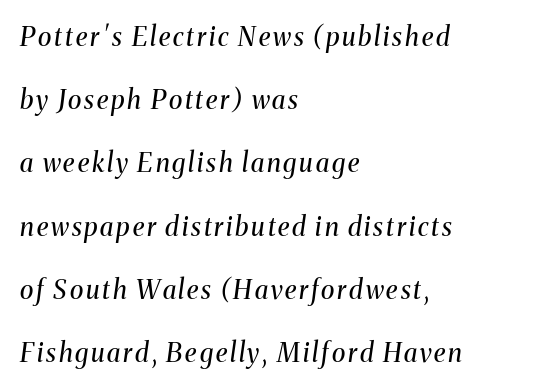
{"italic": "yes", "lean": "right", "slant_degrees": 8, "bold": "no", "underline": "no", "align": "left", "line_spacing": "loose", "line_spacing_ratio": 2.43, "glyph_px": 26}
